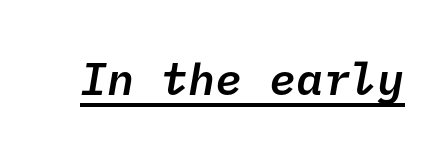
{"serif": "no", "bold": "semi", "weight": "semibold", "width": "normal", "stroke_contrast": "low", "x_height": "medium", "underline": "yes", "letter_spacing": "normal", "letter_spacing_em": 0.0, "glyph_px": 45}
